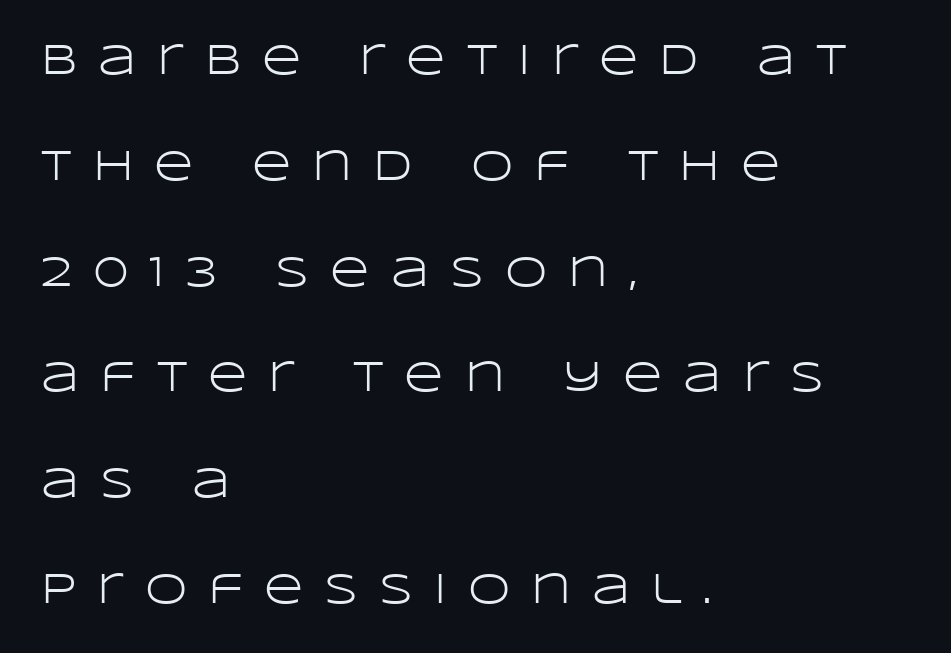
The image shows 43 px light, wide sans-serif type, upright; set left-aligned, loose line spacing (2.46x), unusually wide letter spacing (+0.49 em), not underlined; low stroke contrast and a large x-height.
